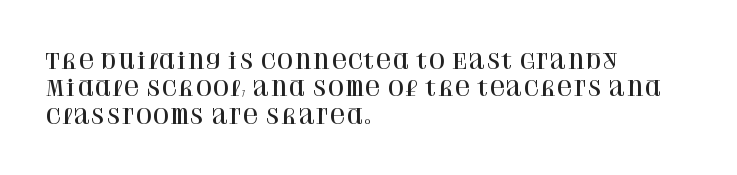
Q: Is the text italic (slanted)? A: No, it is upright.
Q: Is the text underlined? A: No.
Q: How is the paragraph aligned? A: Left-aligned.
Q: Is the spacing between letters normal or unusually wide? A: Normal.
Q: Is the spacing between lines tight, normal or loose? A: Normal.
